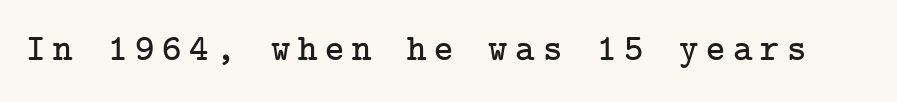
Q: Is the text italic (slanted)? A: No, it is upright.
Q: Is the typeface a serif or a sans-serif typeface? A: Serif.
Q: Is the text underlined? A: No.
Q: Is the spacing between letters normal or unusually wide? A: Unusually wide.
Q: Width (condensed, normal, or wide)? A: Normal.
Q: Stroke contrast? A: Low.
Q: x-height? A: Medium.
